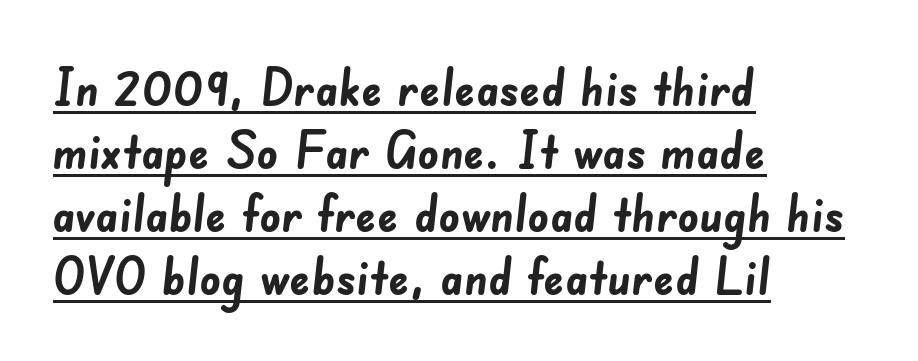
The image shows 52 px semibold sans-serif type; set left-aligned, line spacing 1.21x, normal letter spacing, underlined; low stroke contrast and a small x-height.
